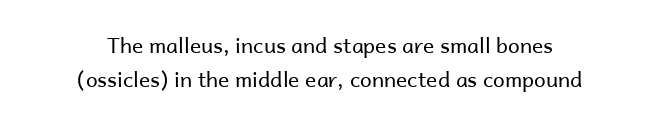
Quick note: not italic, upright. No extra tracking has been applied to these lines. Descenders are the only things crossing below the line. Compared with a typical body face, this is equally light or lighter still. The line-height multiplier appears to be the usual default.
